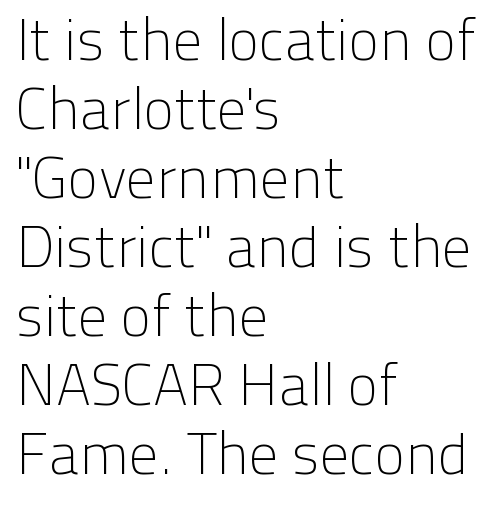
The tracking reads as untouched default to a designer's eye. To sum up the face: it is a sans, with no serifs. Each letter keeps its own natural width here, so spacing adapts to shape. Unbolded letterforms with no extra heft. The words here are not underlined. Horizontal alignment here is leftward, the default for most running prose.
